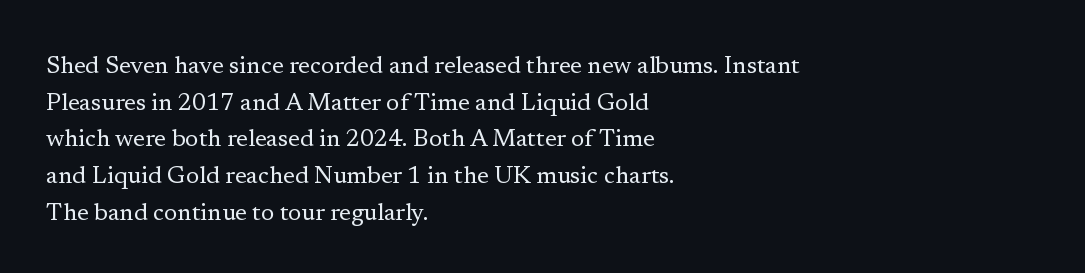
Standard letterfit; no display-style spreading of the glyphs. No chunkiness to these letters — they're not bold. This is roman type, the default non-slanted kind. Does the copy run flush right? No — it runs flush left.
